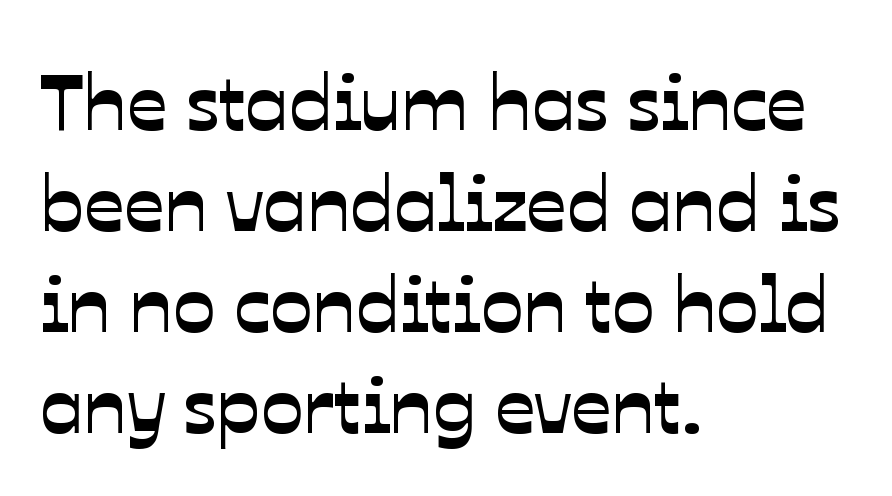
Here the glyphs are tracked normally, forming tight word shapes. Just letters on the line, the space beneath them empty. Which margin do the lines hug? The left one — the right edge is uneven. Note: no serifs on the glyphs. A typesetter would call this proportional, since set widths differ per character. In terms of leading, this rendering sits right in the middle.
